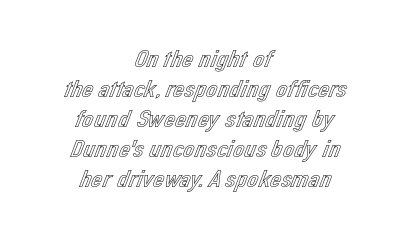
Q: Is the text italic (slanted)? A: Yes.
Q: Is the text underlined? A: No.
Q: How is the paragraph aligned? A: Centered.
Q: Is the spacing between letters normal or unusually wide? A: Normal.
